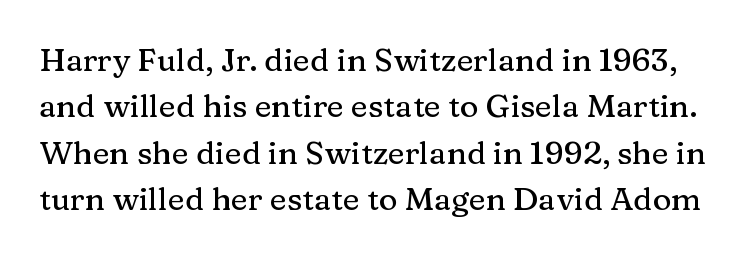
The image shows 32 px serif type, upright; set normal line spacing (1.45x), normal letter spacing, not underlined; medium stroke contrast and a medium x-height.
